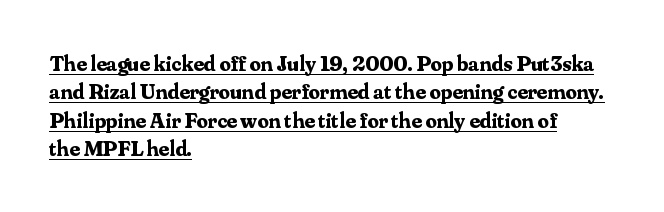
Q: Is the text bold? A: Yes.
Q: Is the text italic (slanted)? A: No, it is upright.
Q: Is the text underlined? A: Yes.
Q: How is the paragraph aligned? A: Left-aligned.
Q: Is the spacing between letters normal or unusually wide? A: Normal.
Q: Is the spacing between lines tight, normal or loose? A: Normal.
